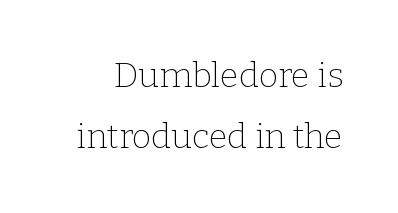
The letters advance in unequal steps, a hallmark of proportional type. The gaps between neighbouring characters are ordinary and unremarkable. Heft: none added — not bold. The face used here is seriffed, in the tradition of book romans. If you drew a line through each stem, it would be perfectly vertical. The words here are not underlined.
